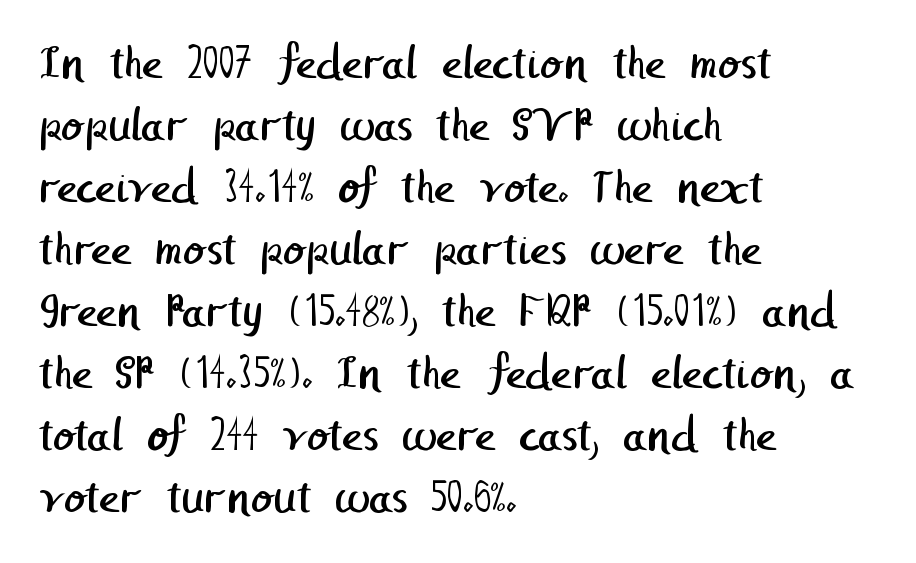
This sample uses plain, unmodified letter spacing. Bare-footed words on every line. This rendering uses left alignment, leaving the right contour irregular. Examine the stroke ends and you'll find no serifs.
